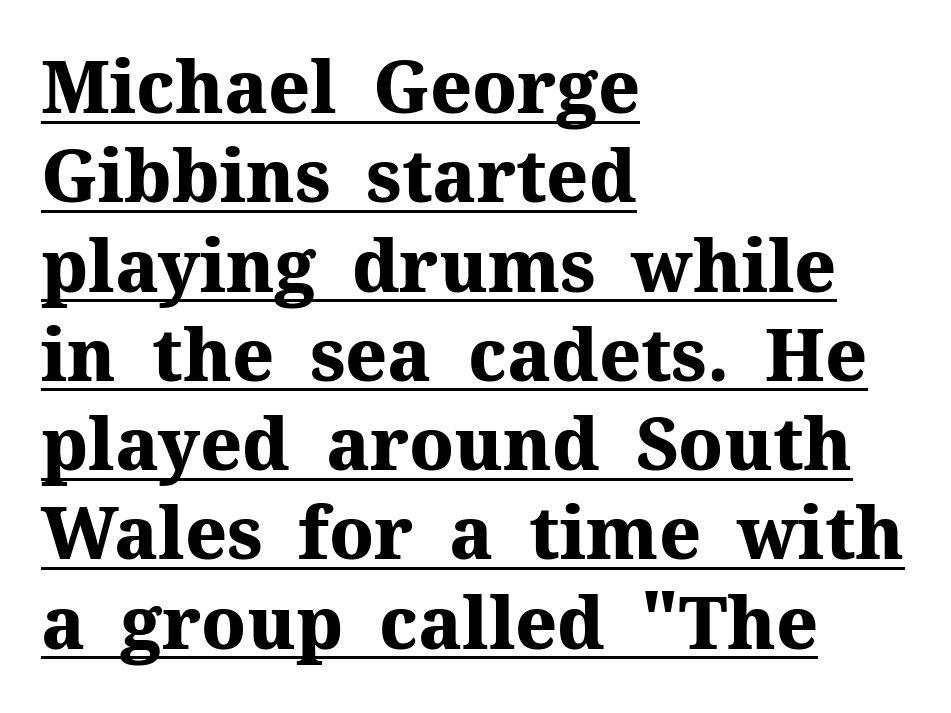
Q: Is the text bold? A: Yes.
Q: Is the text italic (slanted)? A: No, it is upright.
Q: Is the typeface a serif or a sans-serif typeface? A: Serif.
Q: Is the text underlined? A: Yes.
Q: How is the paragraph aligned? A: Left-aligned.
Q: Is the spacing between letters normal or unusually wide? A: Normal.
Q: Width (condensed, normal, or wide)? A: Normal.
Q: Stroke contrast? A: Medium.
Q: x-height? A: Medium.
Q: Monospaced? A: No.
